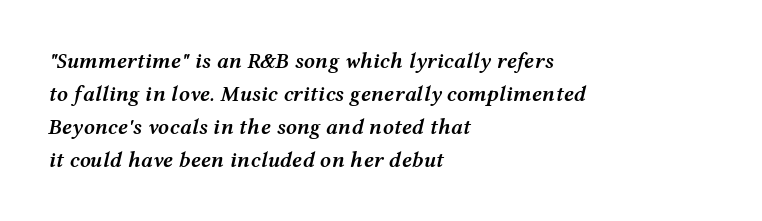
The image shows 22 px text type, italic (leaning right); set left-aligned, normal line spacing (1.5x), normal letter spacing, not underlined.
